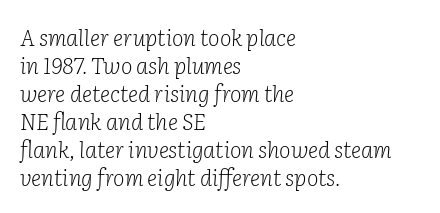
The rendering anchors every line to the left-hand side. Slant detected: the letters are inclined. Check the space under the baseline: it is left empty. Here the glyphs are tracked normally, forming tight word shapes. Ink coverage per letter is moderate at most. The line-height multiplier appears to be the usual default.
